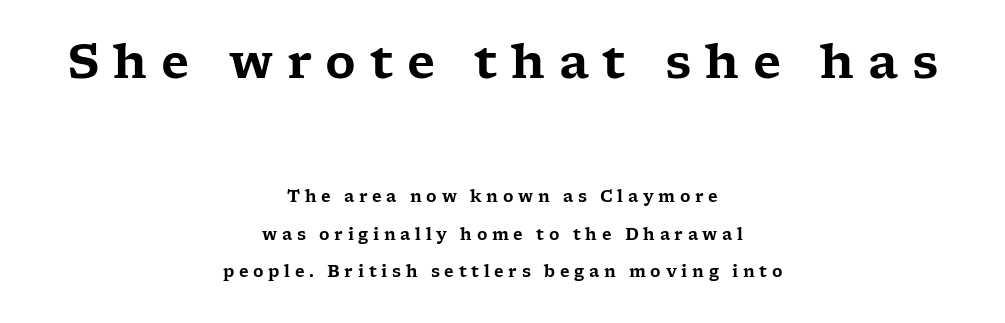
The image shows 47 px wide serif type, upright; set centered, loose line spacing (2.35x), unusually wide letter spacing (+0.29 em), not underlined; the first (top) block is 2.94x larger; low stroke contrast and a medium x-height.
